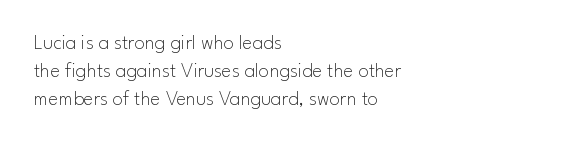
The paragraph has a hard left edge and a soft right edge. Rows of type keep a routine distance in the vertical direction. The letters sit at their default tracking, neither squeezed nor spread. Posture: vertical.
